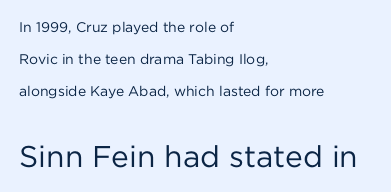
The block of text is sparse from top to bottom, with ample space between rows. Heft: none added — not bold. Note: no serifs on the glyphs. Posture: vertical. A bare baseline throughout the passage. Think of a printed novel: that variable character pitch is what you see here.
